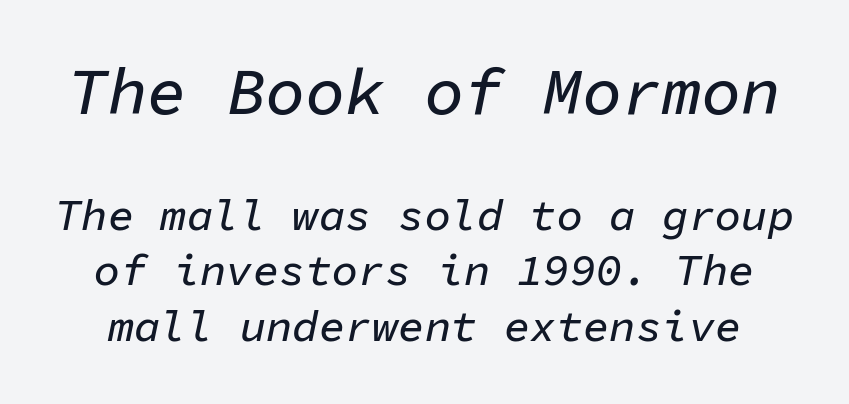
The image shows 66 px text type, italic (leaning right), monospaced; set normal line spacing (1.27x), normal letter spacing, not underlined; the first (top) block is 1.5x larger; low stroke contrast and a medium x-height.
